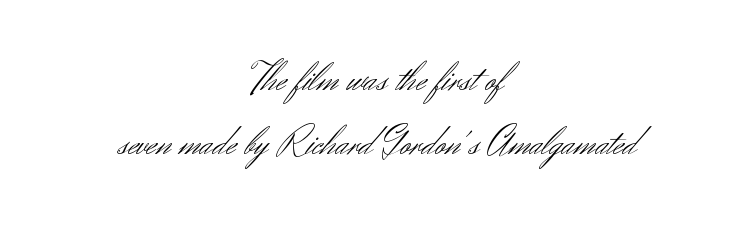
Q: Is the text bold? A: No.
Q: Is the text italic (slanted)? A: Yes.
Q: Is the typeface a serif or a sans-serif typeface? A: Sans-serif.
Q: Is the text underlined? A: No.
Q: How is the paragraph aligned? A: Centered.
Q: Is the spacing between letters normal or unusually wide? A: Normal.
Q: Is the spacing between lines tight, normal or loose? A: Normal.
Q: Width (condensed, normal, or wide)? A: Normal.
Q: Stroke contrast? A: Medium.
Q: x-height? A: Small.
Q: Monospaced? A: No.
